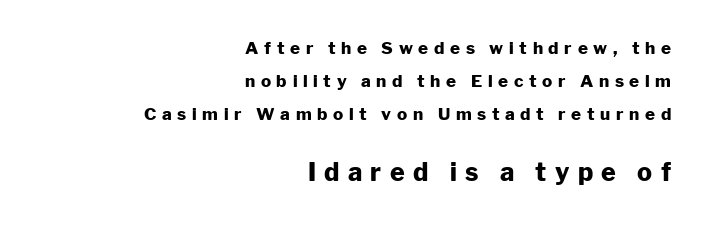
The image shows 25 px bold type, upright; set right-aligned, loose line spacing (1.95x), unusually wide letter spacing (+0.33 em), not underlined; the second (bottom) block is 1.47x larger.
